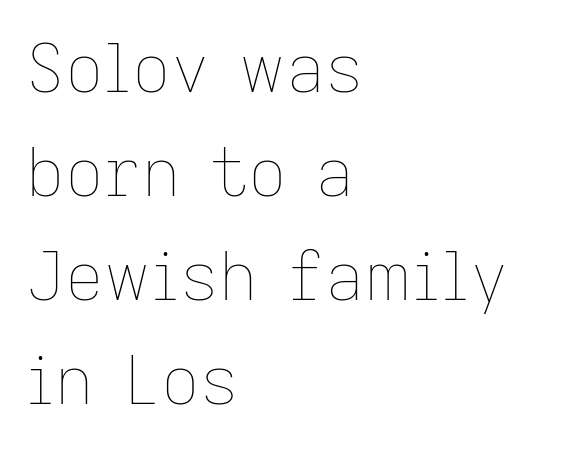
The image shows 67 px thin type, upright; set left-aligned, normal line spacing (1.55x), normal letter spacing, not underlined; low stroke contrast and a medium x-height.
